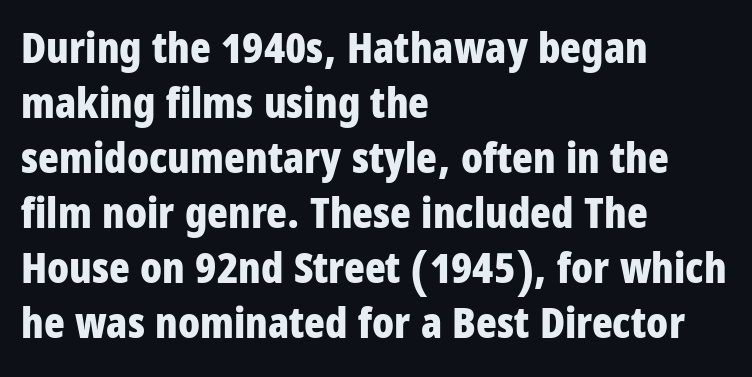
{"serif": "no", "italic": "no", "bold": "yes", "weight": "bold", "width": "condensed", "stroke_contrast": "low", "x_height": "large", "monospaced": "no", "underline": "no", "align": "left", "line_spacing": "normal", "line_spacing_ratio": 1.28, "letter_spacing": "normal", "letter_spacing_em": 0.0, "glyph_px": 43}
